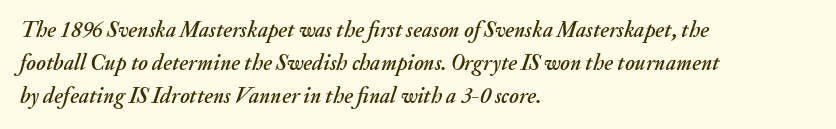
Q: Is the text italic (slanted)? A: Yes, it leans right by about 20 degrees.
Q: Is the text underlined? A: No.
Q: How is the paragraph aligned? A: Left-aligned.
Q: Is the spacing between letters normal or unusually wide? A: Normal.
Q: Is the spacing between lines tight, normal or loose? A: Normal.
